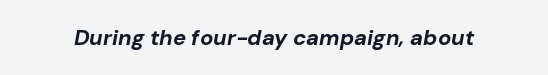
Short note: letters normally spaced. Italic: yes, the glyphs are oblique. Beneath every word, the page is bare. Compared with an ordinary text face, these strokes are far heavier — a full bold.
